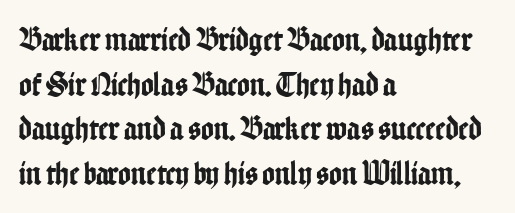
Letter spacing: default. The ragged edge is on the right, which tells us the setting is flush left. I'd call this a sans setting — the letters go barefoot. Reading down the column, the eye jumps a familiar distance to each next line. Descenders hang freely into open space.
